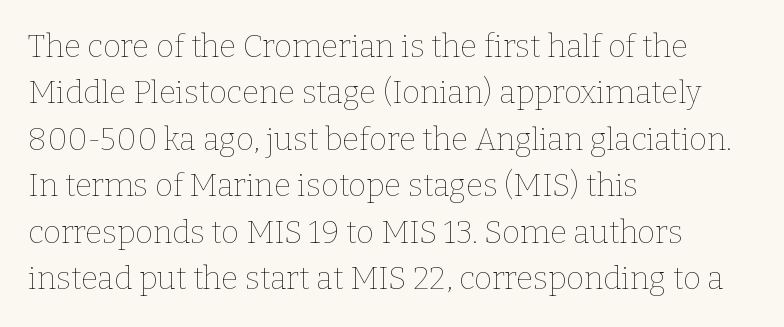
{"italic": "no", "bold": "no", "weight": "thin", "width": "normal", "stroke_contrast": "low", "x_height": "medium", "monospaced": "no", "underline": "no", "align": "left", "line_spacing": "normal", "line_spacing_ratio": 1.5, "letter_spacing": "normal", "letter_spacing_em": 0.0, "glyph_px": 31}
